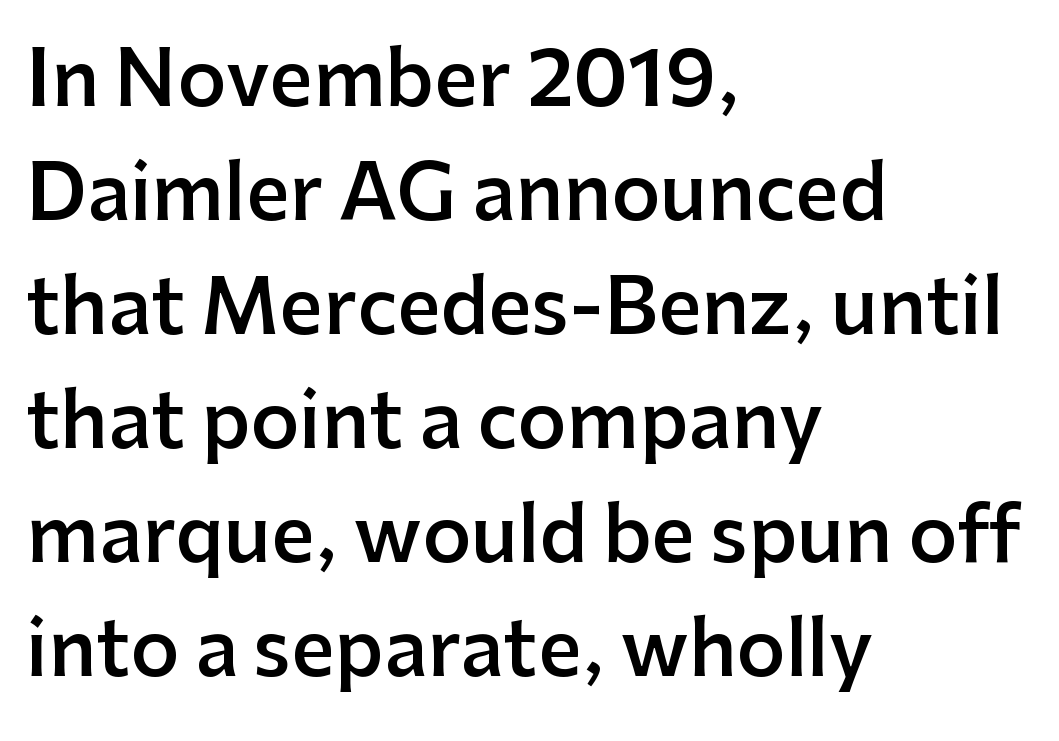
The image shows 76 px semibold sans-serif type, upright; set left-aligned, normal line spacing (1.5x), normal letter spacing, not underlined; low stroke contrast and a medium x-height.
